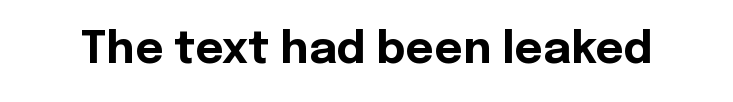
The image shows 44 px bold sans-serif type, upright; set normal letter spacing, not underlined; a medium x-height.
